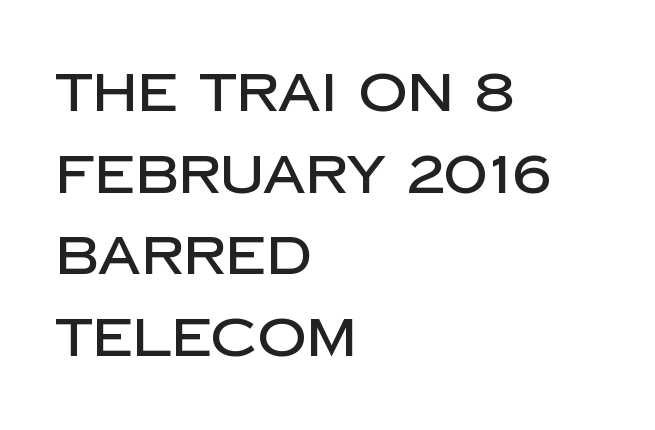
The image shows 54 px sans-serif type, upright; set left-aligned, normal line spacing (1.51x), normal letter spacing, not underlined; low stroke contrast and a large x-height.
